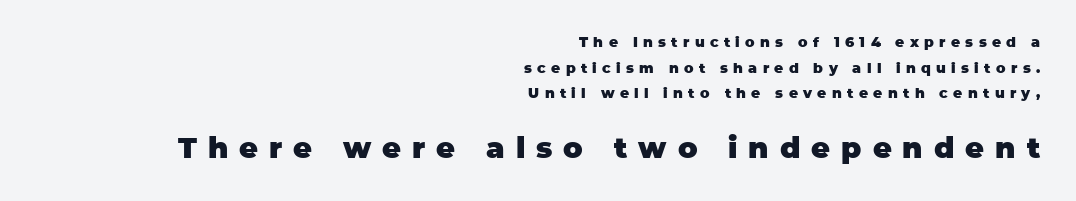
Q: Is the text bold? A: Yes.
Q: Is the text italic (slanted)? A: No, it is upright.
Q: Is the typeface a serif or a sans-serif typeface? A: Sans-serif.
Q: Is the text underlined? A: No.
Q: How is the paragraph aligned? A: Right-aligned.
Q: Is the spacing between letters normal or unusually wide? A: Unusually wide.
Q: Which block of text is set in a larger size, the first (top) or the second (bottom)? A: The second (bottom) one.
Q: Width (condensed, normal, or wide)? A: Normal.
Q: Stroke contrast? A: Low.
Q: x-height? A: Large.
Q: Monospaced? A: No.
